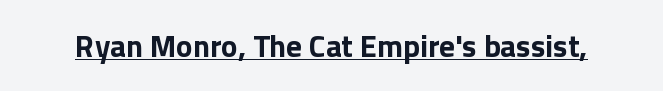
The image shows 31 px bold sans-serif type, upright; set normal letter spacing, underlined; a medium x-height.
